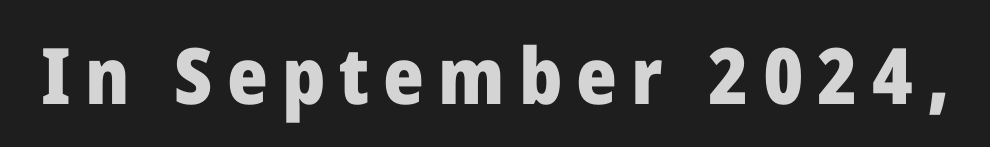
Quick note: underline off. Posture: upright roman. These lines are rendered in a variable-pitch font. Stroke terminals: plain, sans-serif. Typesetter's note: full bold, strokes at maximum text heaviness.
